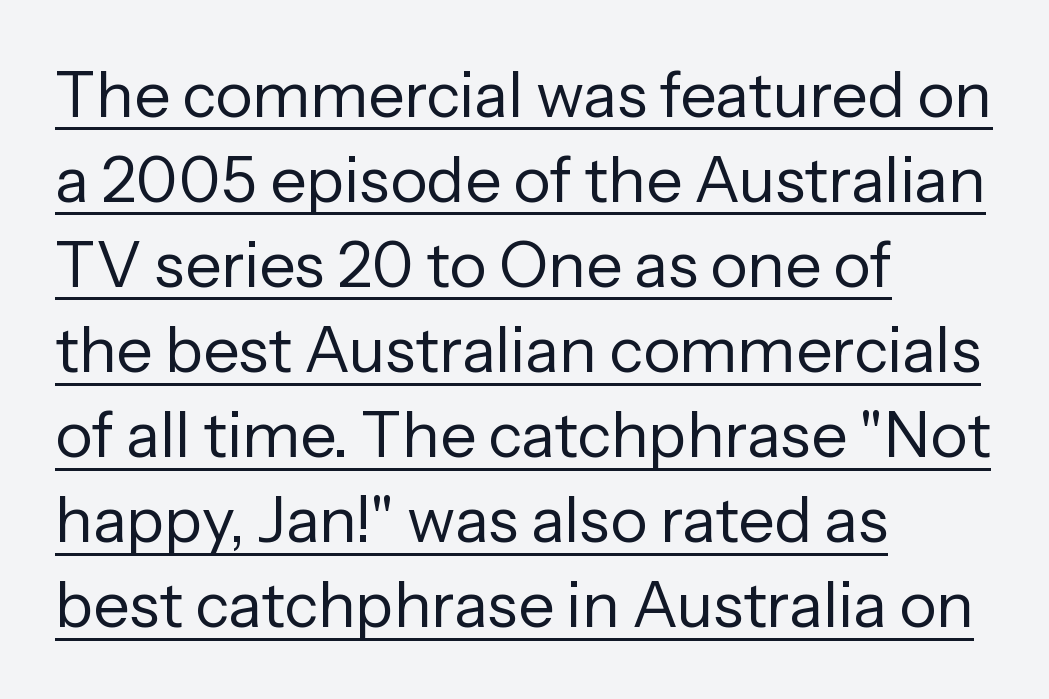
Upright lettering throughout. The lines in this sample share a left origin and differ only in where they stop. A typesetter would call this zero additional tracking. The letters advance in unequal steps, a hallmark of proportional type.
